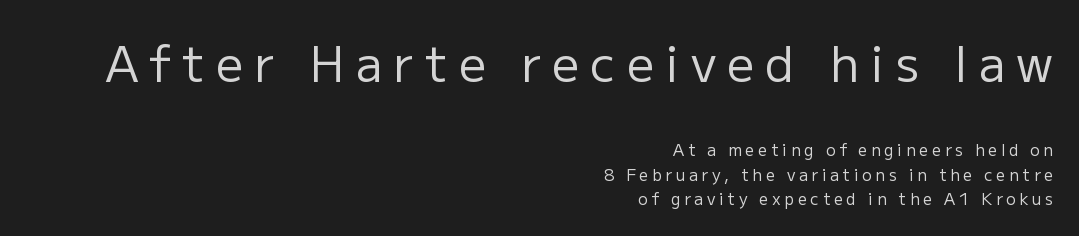
Lines of text with bare space underneath. A flush-right, rag-left setting is used for this passage. The typography opts for an upright posture over an oblique one. The letters are spread apart with noticeably loose tracking.
